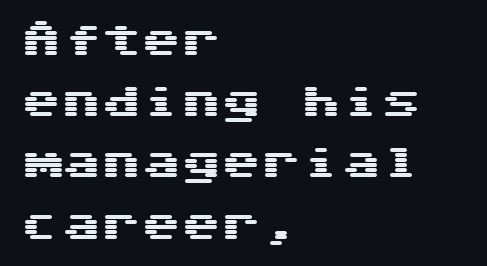
{"serif": "no", "italic": "no", "width": "wide", "stroke_contrast": "medium", "x_height": "medium", "monospaced": "yes", "underline": "no", "align": "left", "line_spacing": "normal", "line_spacing_ratio": 1.53, "letter_spacing": "normal", "letter_spacing_em": 0.0, "glyph_px": 40}
